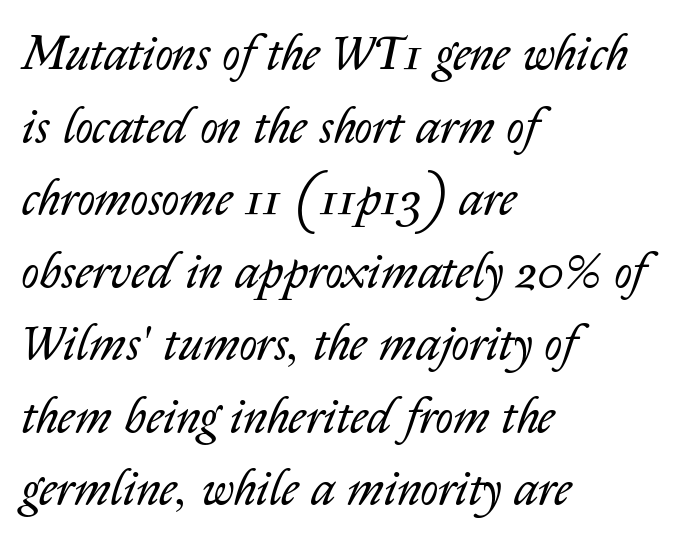
Q: Is the text bold? A: No.
Q: Is the text italic (slanted)? A: Yes, it leans right by about 14 degrees.
Q: Is the text underlined? A: No.
Q: How is the paragraph aligned? A: Left-aligned.
Q: Is the spacing between letters normal or unusually wide? A: Normal.
Q: Is the spacing between lines tight, normal or loose? A: Normal.
Q: Width (condensed, normal, or wide)? A: Normal.
Q: Stroke contrast? A: Low.
Q: x-height? A: Medium.
Q: Monospaced? A: No.
